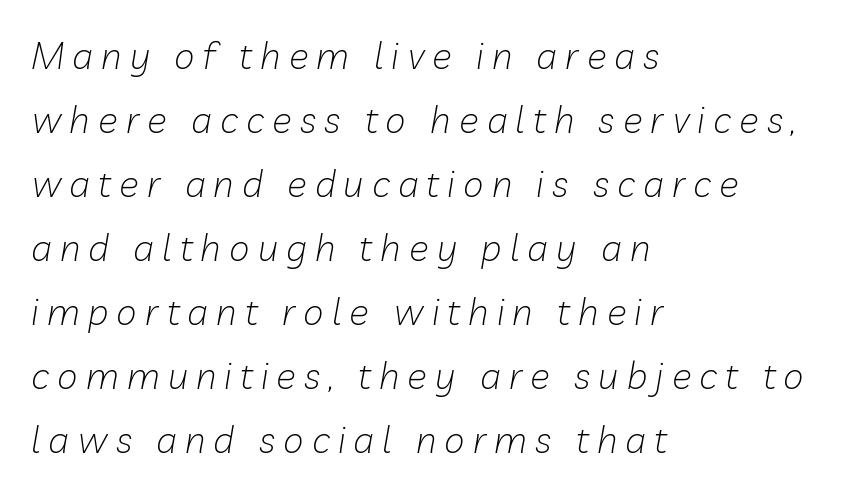
{"italic": "yes", "lean": "right", "slant_degrees": 10, "bold": "no", "weight": "light", "width": "normal", "stroke_contrast": "low", "x_height": "medium", "monospaced": "no", "underline": "no", "align": "left", "line_spacing_ratio": 1.73, "letter_spacing": "wide", "letter_spacing_em": 0.22, "glyph_px": 37}
